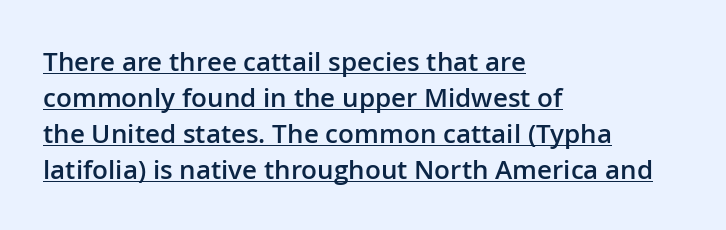
{"italic": "no", "bold": "semi", "underline": "yes", "align": "left", "line_spacing": "normal", "line_spacing_ratio": 1.38, "letter_spacing": "normal", "letter_spacing_em": 0.0, "glyph_px": 26}
